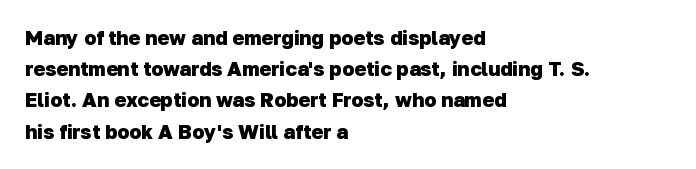
Left-aligned paragraph, ragged on the right. Is there much room between lines? A standard amount, neither cramped nor airy. Compared with typical body copy, the letter spacing here is the same. The sample has been set heavy, in full bold. Honestly, there is no underline to notice here at all.
